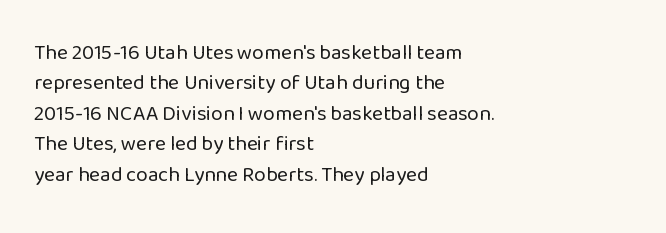
{"italic": "no", "bold": "no", "underline": "no", "align": "left", "line_spacing": "normal", "line_spacing_ratio": 1.45, "letter_spacing": "normal", "letter_spacing_em": 0.0, "glyph_px": 21}
